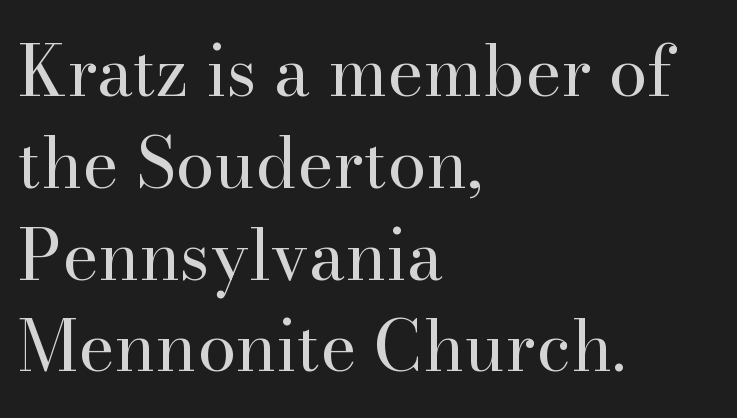
{"serif": "yes", "italic": "no", "bold": "no", "weight": "regular", "width": "normal", "stroke_contrast": "high", "x_height": "small", "monospaced": "no", "underline": "no", "align": "left", "line_spacing": "normal", "line_spacing_ratio": 1.33, "letter_spacing": "normal", "letter_spacing_em": 0.0, "glyph_px": 69}
